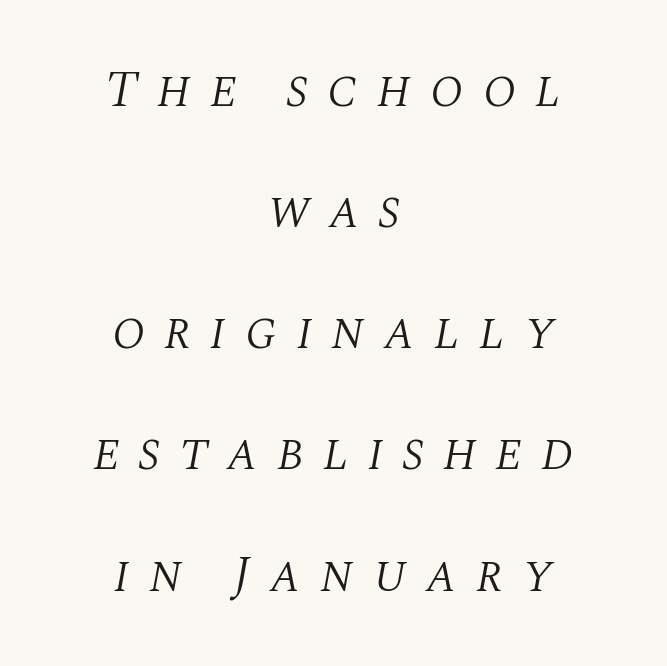
Q: Is the text bold? A: No.
Q: Is the text italic (slanted)? A: Yes, it leans right by about 10 degrees.
Q: Is the typeface a serif or a sans-serif typeface? A: Serif.
Q: Is the text underlined? A: No.
Q: How is the paragraph aligned? A: Centered.
Q: Is the spacing between letters normal or unusually wide? A: Unusually wide.
Q: Is the spacing between lines tight, normal or loose? A: Loose.
Q: Width (condensed, normal, or wide)? A: Normal.
Q: Stroke contrast? A: Medium.
Q: x-height? A: Large.
Q: Monospaced? A: No.
